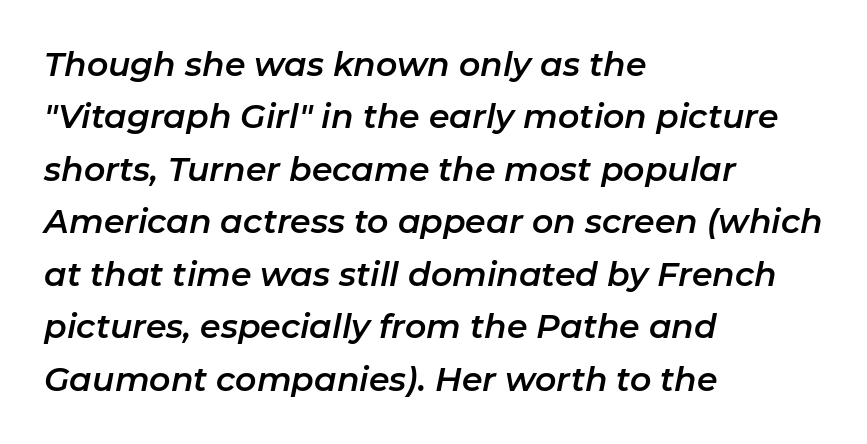
Q: Is the text italic (slanted)? A: Yes, it leans right by about 11 degrees.
Q: Is the text underlined? A: No.
Q: How is the paragraph aligned? A: Left-aligned.
Q: Is the spacing between letters normal or unusually wide? A: Normal.
Q: Is the spacing between lines tight, normal or loose? A: Normal.
Q: Width (condensed, normal, or wide)? A: Normal.
Q: Stroke contrast? A: Low.
Q: x-height? A: Medium.
Q: Monospaced? A: No.
